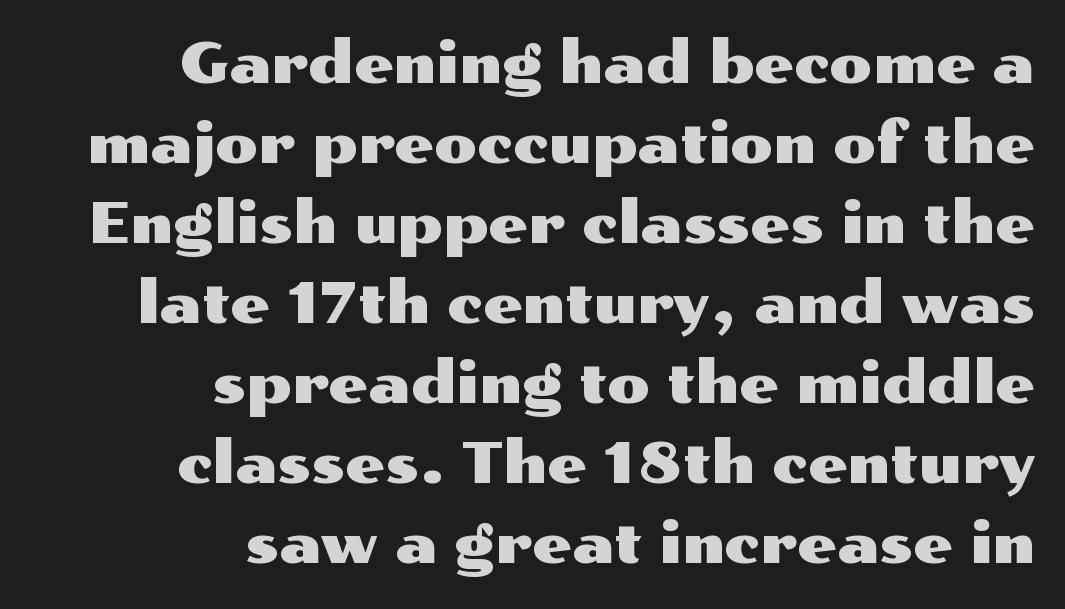
The image shows 56 px wide sans-serif type, upright; set right-aligned, normal line spacing (1.43x), normal letter spacing, not underlined; medium stroke contrast and a medium x-height.
